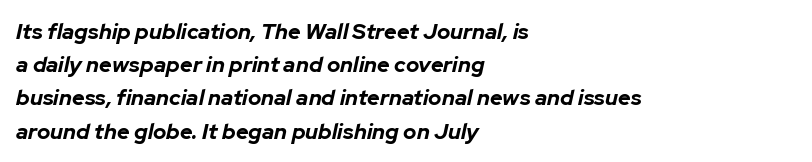
The image shows 22 px bold type, italic (leaning right); set left-aligned, normal line spacing (1.51x), normal letter spacing, not underlined.
